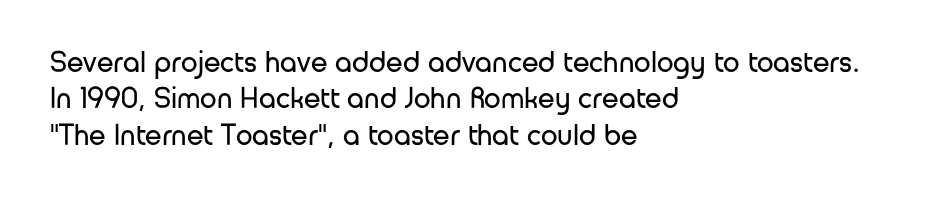
The image shows 30 px regular-weight sans-serif type, upright; set left-aligned, line spacing 1.21x, normal letter spacing, not underlined; low stroke contrast and a medium x-height.
